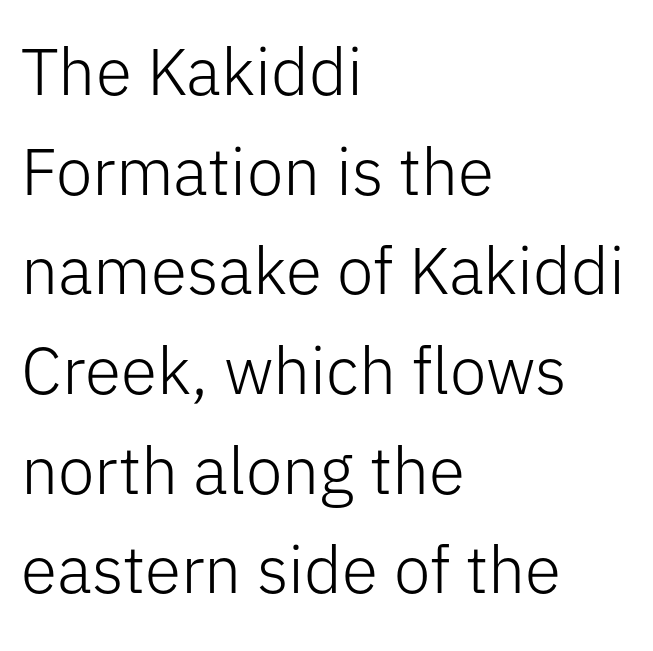
Just letters on the line, the space beneath them empty. Left-aligned paragraph, ragged on the right. The face looks like a standard text weight, possibly lighter. Here the glyphs are tracked normally, forming tight word shapes. The space between consecutive lines is moderate. Spacing verdict: proportional, widths tailored to each character.
